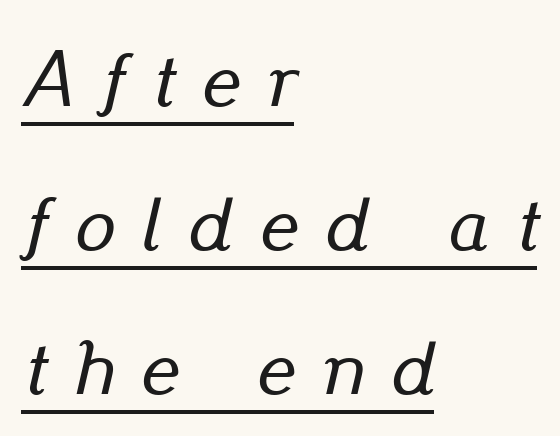
The image shows 80 px text type, italic (leaning right); set left-aligned, line spacing 1.8x, unusually wide letter spacing (+0.34 em), underlined; low stroke contrast and a small x-height.
